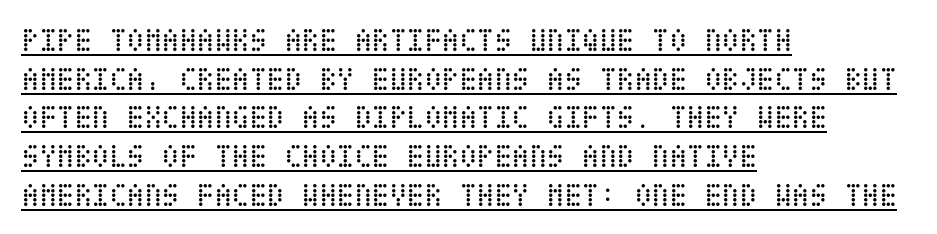
Q: Is the text bold? A: No.
Q: Is the text italic (slanted)? A: No, it is upright.
Q: Is the text underlined? A: Yes.
Q: How is the paragraph aligned? A: Left-aligned.
Q: Is the spacing between letters normal or unusually wide? A: Normal.
Q: Width (condensed, normal, or wide)? A: Condensed.
Q: Stroke contrast? A: Low.
Q: x-height? A: Large.
